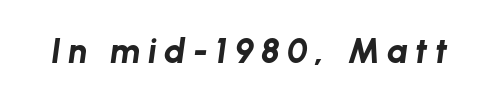
Q: Is the text bold? A: Yes.
Q: Is the text italic (slanted)? A: Yes, it leans right by about 8 degrees.
Q: Is the text underlined? A: No.
Q: Is the spacing between letters normal or unusually wide? A: Unusually wide.
Q: Width (condensed, normal, or wide)? A: Normal.
Q: Stroke contrast? A: Low.
Q: x-height? A: Medium.
Q: Monospaced? A: No.
